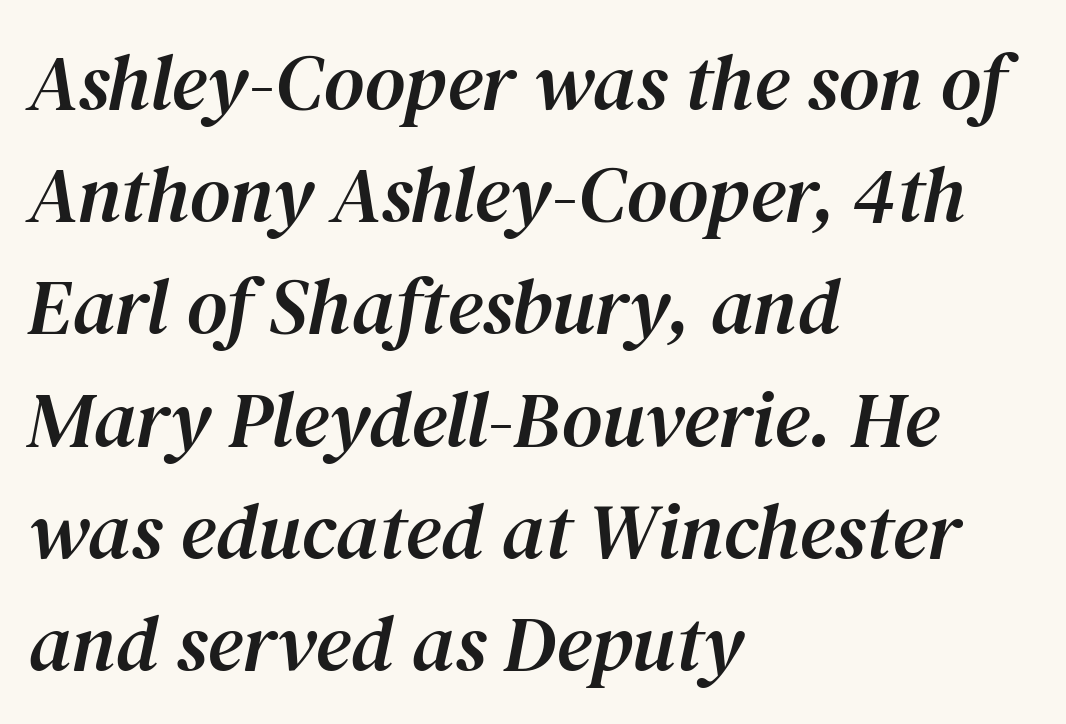
Nobody touched the tracking dial on this one. In CSS terms this would be text-align: left. Note the varied advance widths — an 'i' is clearly narrower than an 'm'. You can tell it's italic because the verticals aren't actually vertical. Check under the words: just untouched page. Serif or sans? Serif — the stroke terminals have little feet.
